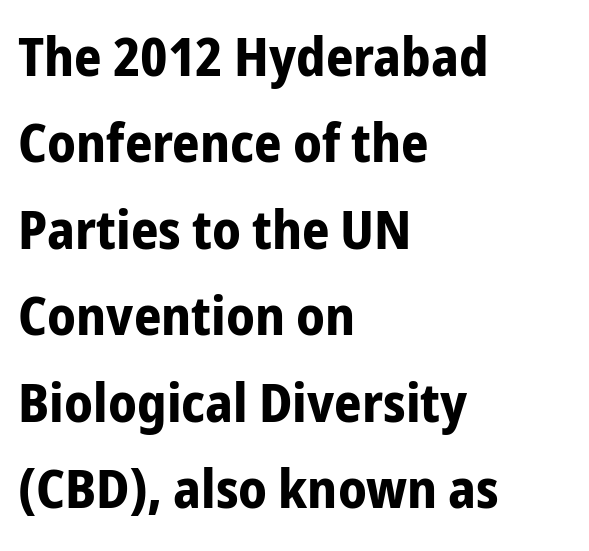
{"serif": "no", "italic": "no", "bold": "yes", "weight": "bold", "width": "condensed", "stroke_contrast": "low", "x_height": "medium", "monospaced": "no", "underline": "no", "align": "left", "line_spacing": "normal", "line_spacing_ratio": 1.6, "letter_spacing": "normal", "letter_spacing_em": 0.0, "glyph_px": 54}
